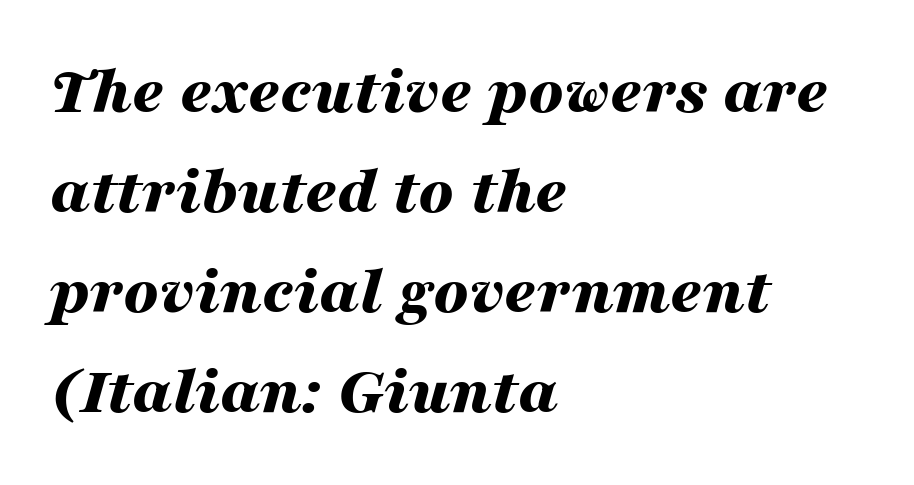
{"italic": "yes", "lean": "right", "slant_degrees": 16, "bold": "yes", "weight": "bold", "width": "wide", "stroke_contrast": "medium", "x_height": "medium", "monospaced": "no", "underline": "no", "align": "left", "line_spacing": "normal", "line_spacing_ratio": 1.45, "letter_spacing": "normal", "letter_spacing_em": 0.0, "glyph_px": 69}
